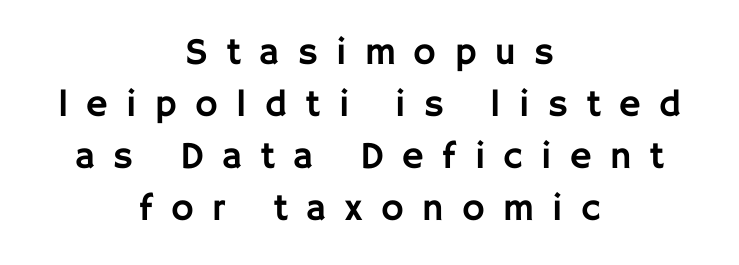
The image shows 38 px sans-serif type, upright; set centered, normal line spacing (1.37x), unusually wide letter spacing (+0.48 em), not underlined; low stroke contrast and a large x-height.
